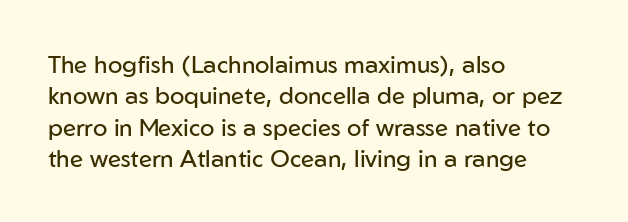
{"italic": "no", "bold": "no", "underline": "no", "align": "left", "line_spacing": "normal", "line_spacing_ratio": 1.31, "letter_spacing": "normal", "letter_spacing_em": 0.0, "glyph_px": 24}
